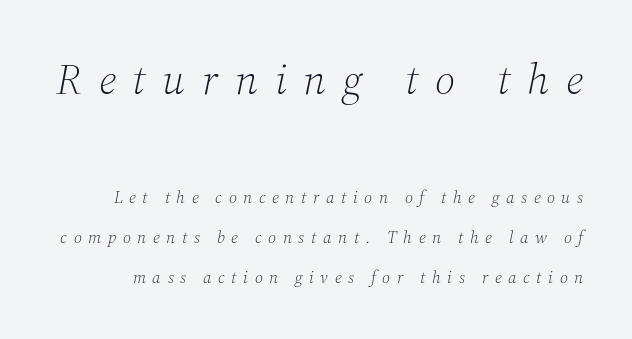
Q: Is the text bold? A: No.
Q: Is the text italic (slanted)? A: Yes, it leans right by about 12 degrees.
Q: Is the typeface a serif or a sans-serif typeface? A: Serif.
Q: Is the text underlined? A: No.
Q: Is the spacing between letters normal or unusually wide? A: Unusually wide.
Q: Is the spacing between lines tight, normal or loose? A: Loose.
Q: Which block of text is set in a larger size, the first (top) or the second (bottom)? A: The first (top) one.
Q: Width (condensed, normal, or wide)? A: Normal.
Q: Stroke contrast? A: Medium.
Q: x-height? A: Medium.
Q: Monospaced? A: No.
